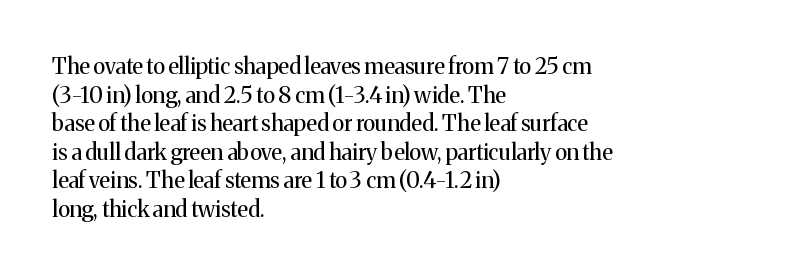
{"italic": "no", "bold": "no", "underline": "no", "align": "left", "line_spacing": "normal", "line_spacing_ratio": 1.3, "letter_spacing": "normal", "letter_spacing_em": 0.0, "glyph_px": 22}
